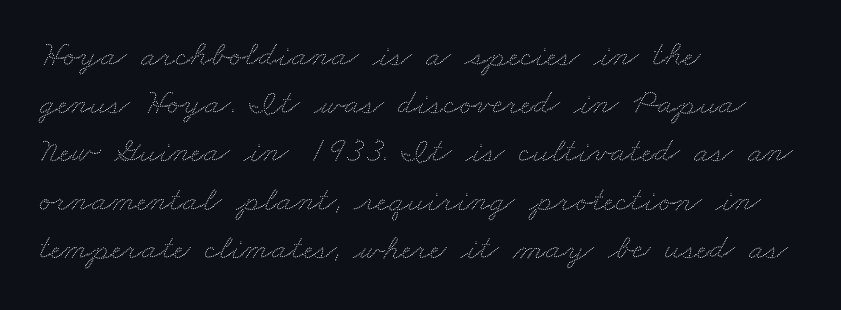
Vertically, the passage feels balanced, rows spaced as you'd expect. The passage shown is typed in a proportional face where columns would drift. This rendering uses left alignment, leaving the right contour irregular. The gap between lines stays unmarked.
